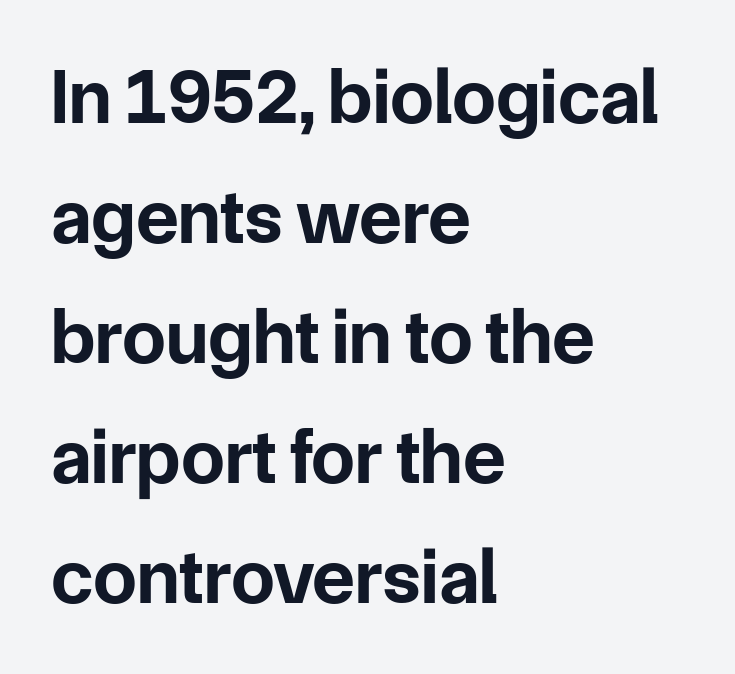
Q: Is the text bold? A: Yes.
Q: Is the text italic (slanted)? A: No, it is upright.
Q: Is the typeface a serif or a sans-serif typeface? A: Sans-serif.
Q: Is the text underlined? A: No.
Q: How is the paragraph aligned? A: Left-aligned.
Q: Is the spacing between letters normal or unusually wide? A: Normal.
Q: Is the spacing between lines tight, normal or loose? A: Normal.
Q: Width (condensed, normal, or wide)? A: Normal.
Q: Stroke contrast? A: Low.
Q: x-height? A: Medium.
Q: Monospaced? A: No.
